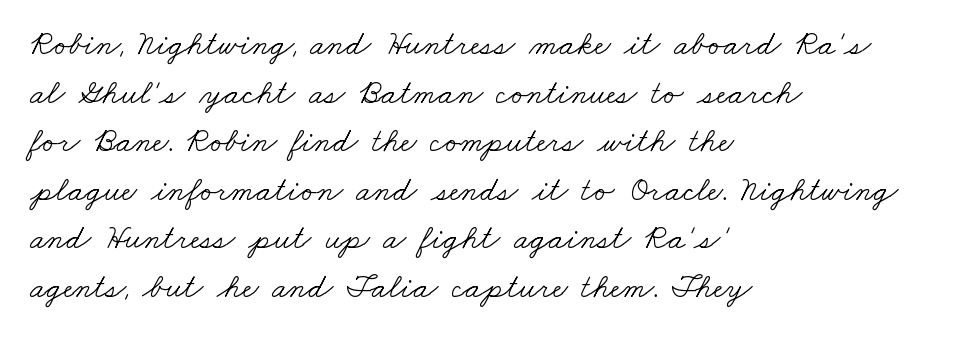
{"serif": "yes", "bold": "no", "weight": "light", "width": "wide", "stroke_contrast": "low", "x_height": "small", "monospaced": "no", "underline": "no", "align": "left", "line_spacing": "normal", "line_spacing_ratio": 1.43, "letter_spacing": "normal", "letter_spacing_em": 0.0, "glyph_px": 34}
